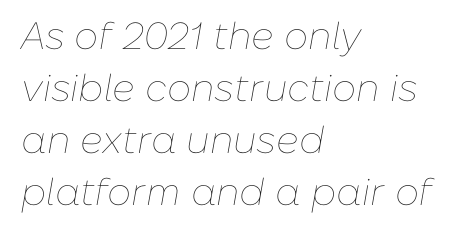
{"italic": "yes", "lean": "right", "slant_degrees": 10, "bold": "no", "weight": "thin", "width": "normal", "stroke_contrast": "low", "x_height": "medium", "monospaced": "no", "underline": "no", "align": "left", "line_spacing": "normal", "line_spacing_ratio": 1.37, "letter_spacing": "normal", "letter_spacing_em": 0.0, "glyph_px": 38}
